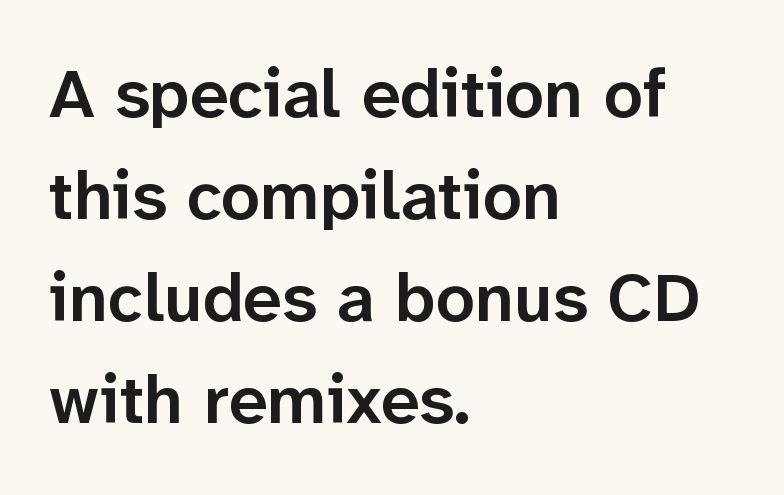
Q: Is the text bold? A: Semi-bold.
Q: Is the text italic (slanted)? A: No, it is upright.
Q: Is the typeface a serif or a sans-serif typeface? A: Sans-serif.
Q: Is the text underlined? A: No.
Q: How is the paragraph aligned? A: Left-aligned.
Q: Is the spacing between letters normal or unusually wide? A: Normal.
Q: Is the spacing between lines tight, normal or loose? A: Normal.
Q: Width (condensed, normal, or wide)? A: Normal.
Q: Stroke contrast? A: Low.
Q: x-height? A: Medium.
Q: Monospaced? A: No.
